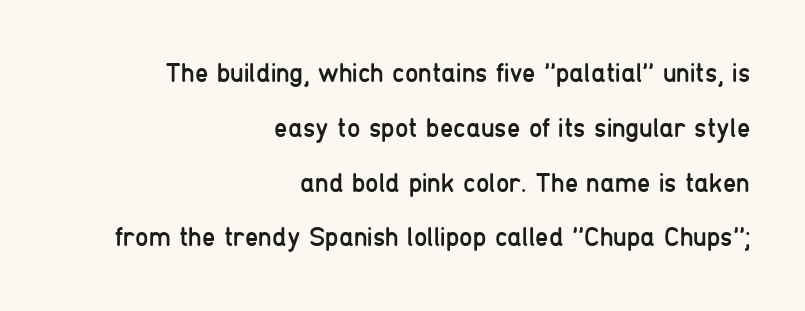
The ragged edge is on the left, which tells us the setting is flush right. Designer's note — italics off, roman on. Notice the wide empty band between every row — that's loose leading. Summary of weight: not heavy and not bold. The letters sit at their default tracking, neither squeezed nor spread. Descenders hang freely into open space.
